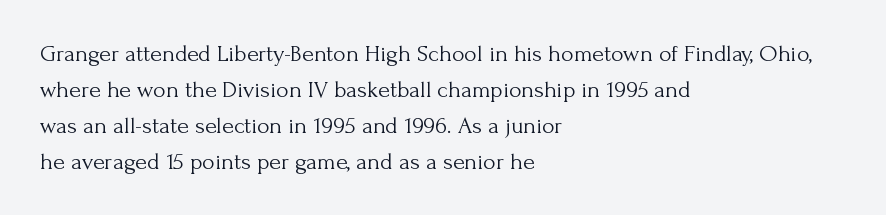
Q: Is the text bold? A: No.
Q: Is the text italic (slanted)? A: No, it is upright.
Q: Is the text underlined? A: No.
Q: How is the paragraph aligned? A: Left-aligned.
Q: Is the spacing between letters normal or unusually wide? A: Normal.
Q: Is the spacing between lines tight, normal or loose? A: Normal.
